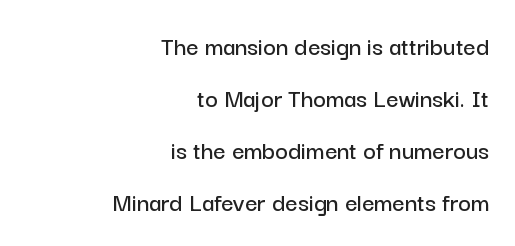
{"italic": "no", "underline": "no", "align": "right", "line_spacing": "loose", "line_spacing_ratio": 1.93, "letter_spacing": "normal", "letter_spacing_em": 0.0, "glyph_px": 27}
